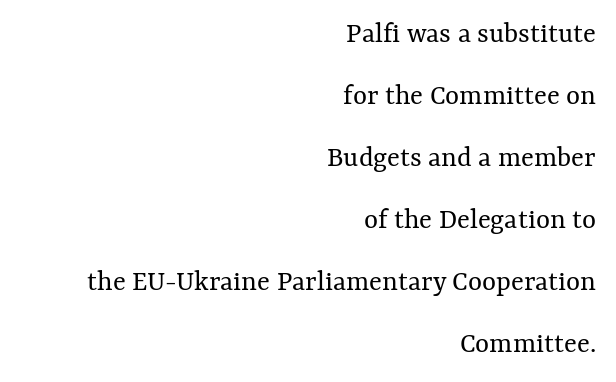
The image shows 30 px regular-weight type, upright; set right-aligned, loose line spacing (2.07x), normal letter spacing, not underlined; medium stroke contrast and a medium x-height.
